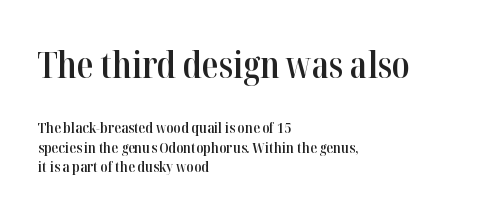
Between one letter and the next there's only the usual sliver of space. Clear beneath every line of the passage. The type sits square on the baseline with zero lean. Reading down the column, the eye jumps a familiar distance to each next line. The passage shown is semibold, sitting just below true bold. Examine the stroke ends and you'll spot serifs.
